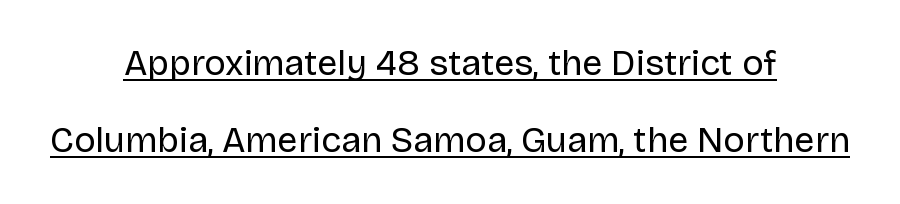
{"serif": "no", "italic": "no", "bold": "no", "weight": "regular", "width": "normal", "stroke_contrast": "low", "x_height": "large", "monospaced": "no", "underline": "yes", "align": "center", "line_spacing": "loose", "line_spacing_ratio": 2.14, "letter_spacing": "normal", "letter_spacing_em": 0.0, "glyph_px": 36}
